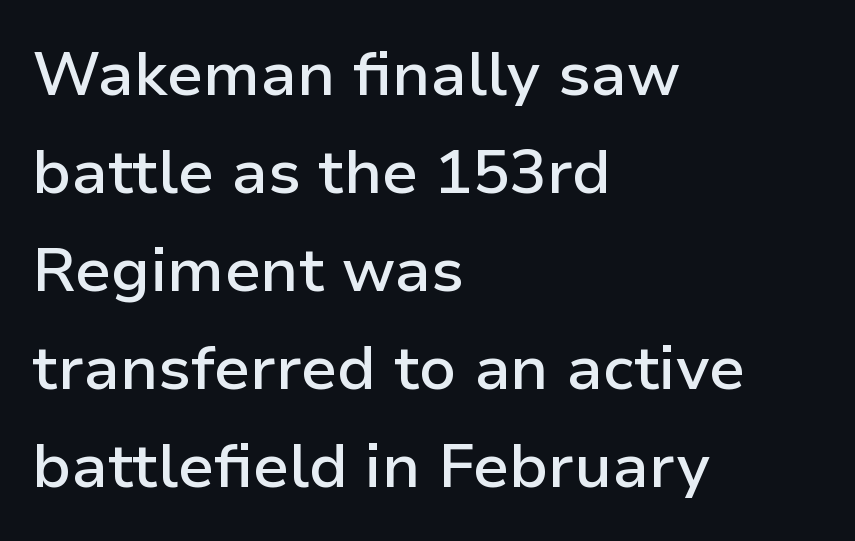
No italicization has been applied; the sample stays upright. Does the copy run flush right? No — it runs flush left. These lines carry some extra weight — a demibold, not a full bold. Each word holds together tightly as a unit, with standard inter-letter gaps. In terms of letterform style, serifs are entirely absent. Check under the words: just untouched page.
